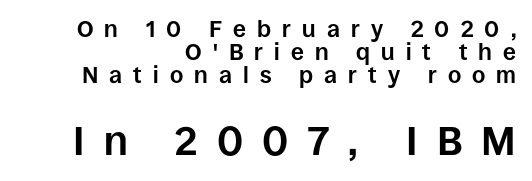
The image shows 40 px bold sans-serif type, upright; set right-aligned, tight line spacing (1.01x), unusually wide letter spacing (+0.48 em), not underlined; the second (bottom) block is 1.74x larger; low stroke contrast and a large x-height.
